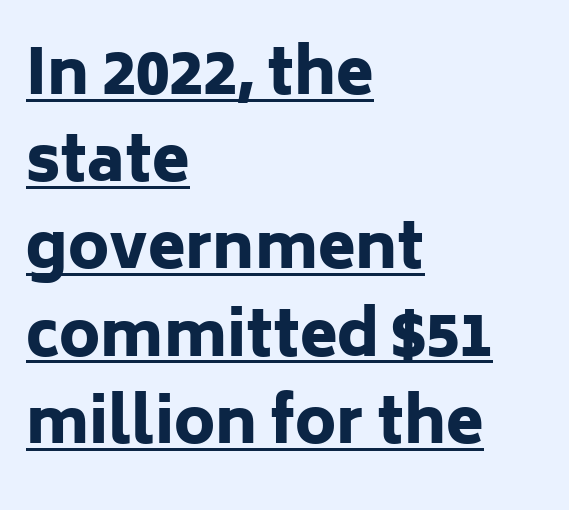
Ascenders rise straight up at ninety degrees. Letterform terminals end flat and unadorned throughout the passage. This sample uses plain, unmodified letter spacing. The block of text has a typical density, with ordinary space between rows.
